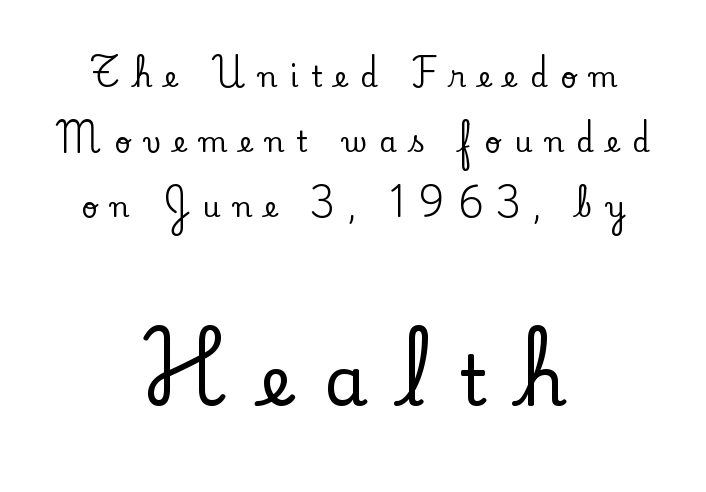
This sample trades compactness for vertical openness between lines. Plain, unruled lines of type. Does the type have serifs? Yes, each stem ends in a small foot. The lines in this sample share a center point and differ in where they start and stop.
